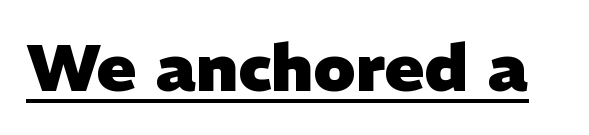
{"serif": "no", "bold": "yes", "weight": "heavy", "width": "normal", "stroke_contrast": "low", "x_height": "medium", "monospaced": "no", "underline": "yes", "letter_spacing": "normal", "letter_spacing_em": 0.0, "glyph_px": 66}
